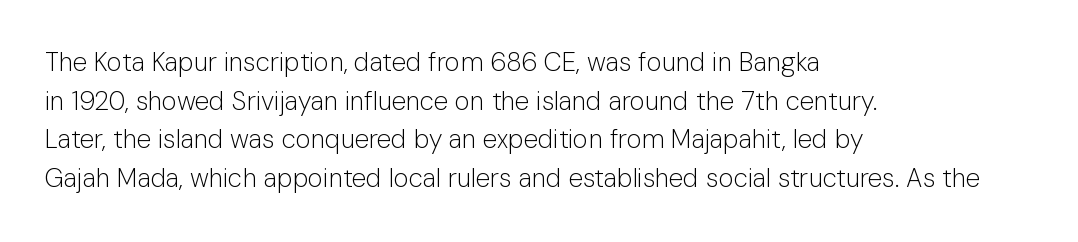
{"italic": "no", "bold": "no", "underline": "no", "align": "left", "line_spacing": "normal", "line_spacing_ratio": 1.49, "letter_spacing": "normal", "letter_spacing_em": 0.0, "glyph_px": 26}
